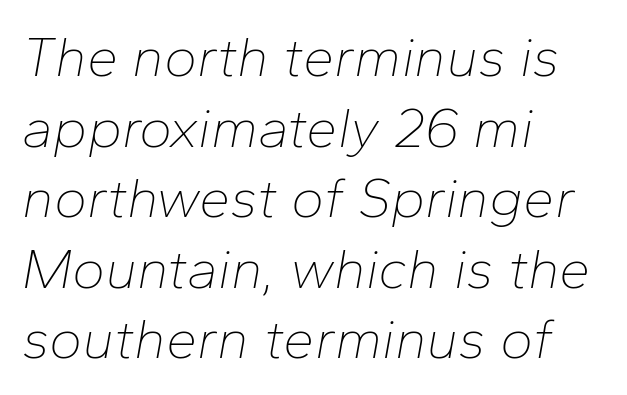
No extra tracking has been applied to these lines. Each letter keeps its own natural width here, so spacing adapts to shape. The text carries the slant typical of an italic or oblique font. Caption: face not bold, strokes unweighted.
